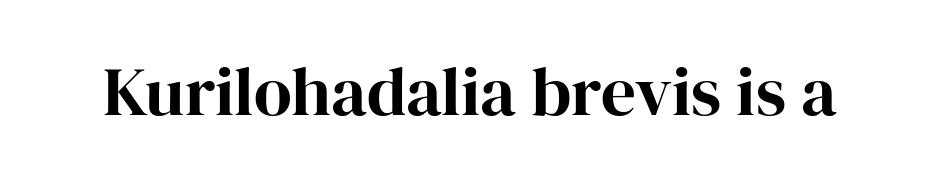
There is no visible air inserted between adjacent glyphs. The font family rendered here belongs to the serif group. Italic? Not at all — the glyphs are vertical. The strip under each line holds only bare page. Proportional: the letters do not fall into vertical columns.
